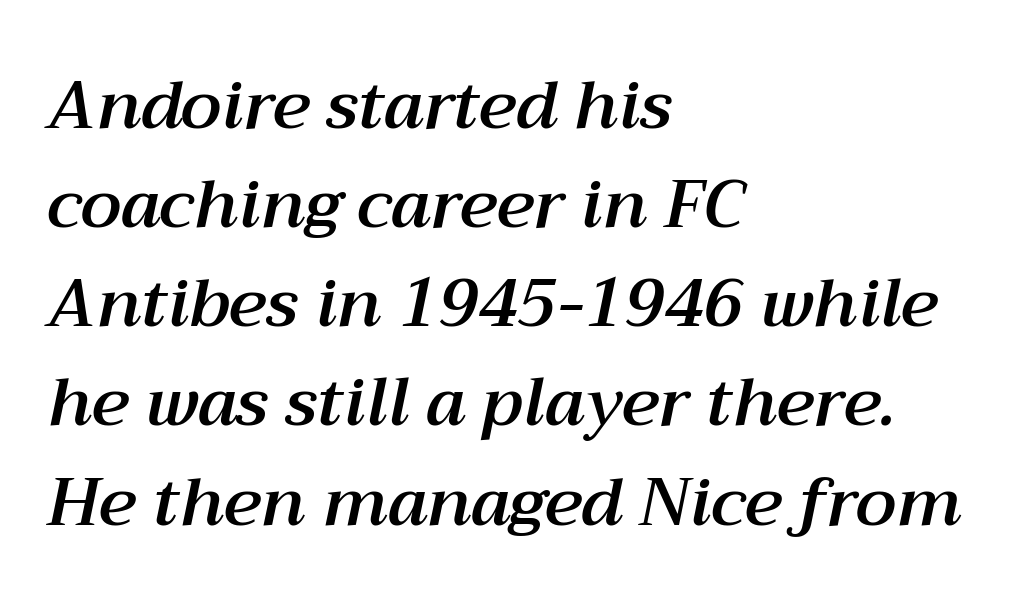
Q: Is the text italic (slanted)? A: Yes, it leans right by about 12 degrees.
Q: Is the text underlined? A: No.
Q: How is the paragraph aligned? A: Left-aligned.
Q: Is the spacing between letters normal or unusually wide? A: Normal.
Q: Is the spacing between lines tight, normal or loose? A: Normal.
Q: Width (condensed, normal, or wide)? A: Normal.
Q: Stroke contrast? A: Medium.
Q: x-height? A: Medium.
Q: Monospaced? A: No.
